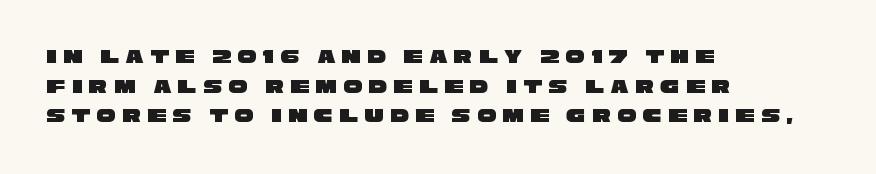
{"underline": "no", "align": "left", "line_spacing": "normal", "line_spacing_ratio": 1.41, "letter_spacing": "wide", "letter_spacing_em": 0.31, "glyph_px": 21}
